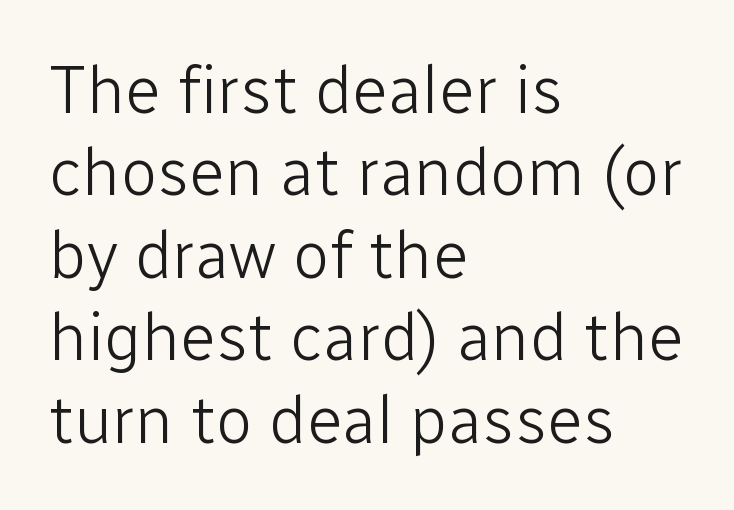
The image shows 67 px light sans-serif type, upright; set left-aligned, line spacing 1.23x, normal letter spacing, not underlined; low stroke contrast and a medium x-height.
